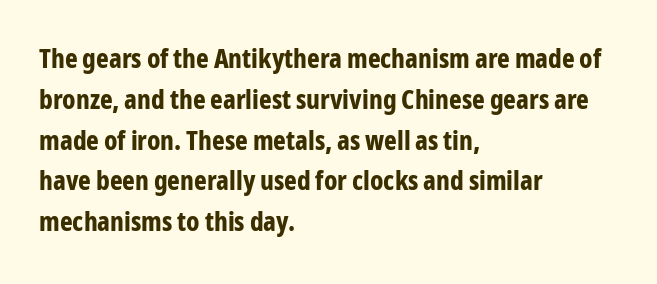
Q: Is the text bold? A: Yes.
Q: Is the text italic (slanted)? A: No, it is upright.
Q: Is the text underlined? A: No.
Q: How is the paragraph aligned? A: Left-aligned.
Q: Is the spacing between letters normal or unusually wide? A: Normal.
Q: Is the spacing between lines tight, normal or loose? A: Normal.
